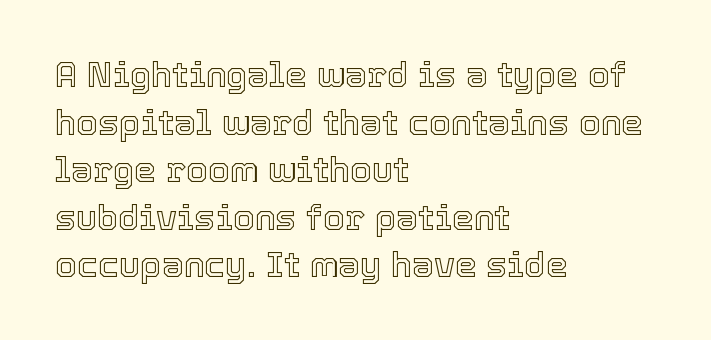
The image shows 35 px text type, upright; set left-aligned, normal line spacing (1.36x), normal letter spacing, not underlined; a medium x-height.
